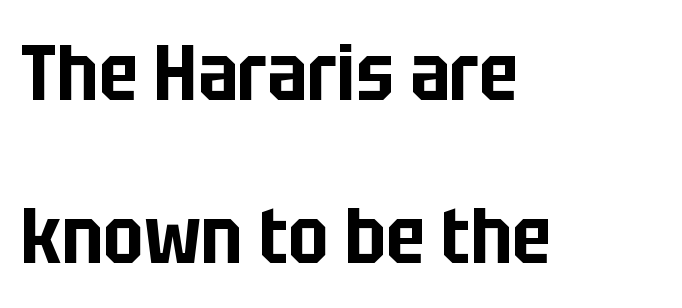
{"serif": "no", "italic": "no", "width": "condensed", "stroke_contrast": "low", "x_height": "large", "monospaced": "no", "underline": "no", "align": "left", "line_spacing": "loose", "line_spacing_ratio": 2.06, "letter_spacing": "normal", "letter_spacing_em": 0.0, "glyph_px": 79}
